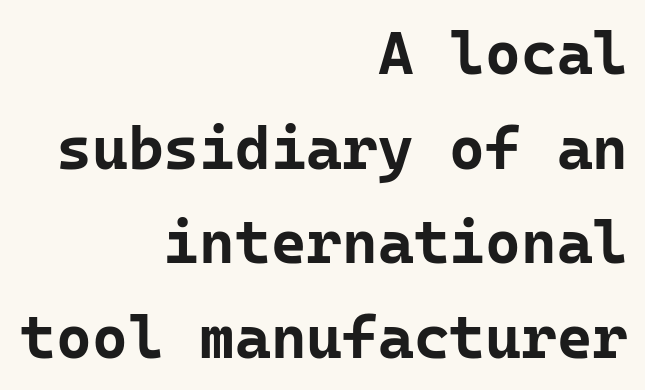
The image shows 61 px bold sans-serif type, upright, monospaced; set right-aligned, normal line spacing (1.55x), normal letter spacing, not underlined; low stroke contrast and a medium x-height.
